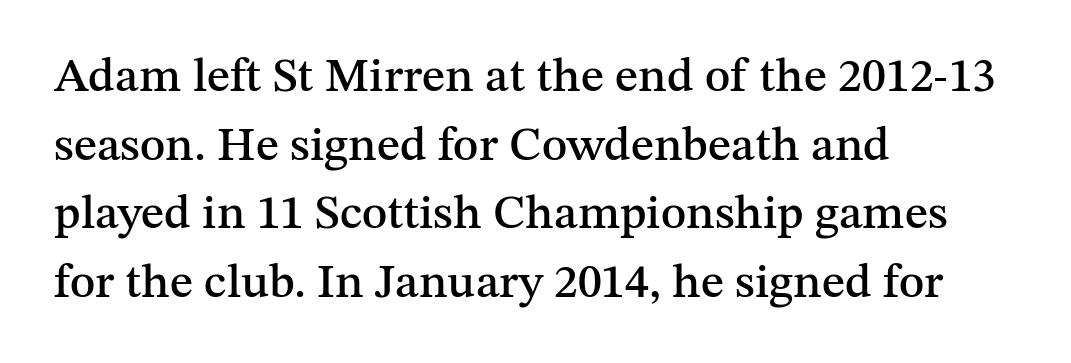
{"serif": "yes", "italic": "no", "width": "normal", "stroke_contrast": "medium", "x_height": "medium", "monospaced": "no", "underline": "no", "align": "left", "line_spacing": "normal", "line_spacing_ratio": 1.43, "letter_spacing": "normal", "letter_spacing_em": 0.0, "glyph_px": 48}
